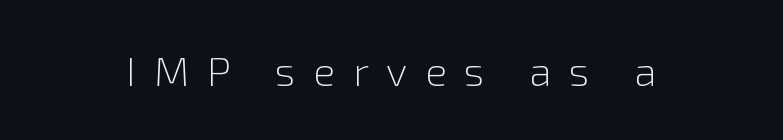
The image shows 41 px light sans-serif type, upright; set unusually wide letter spacing (+0.43 em), not underlined; a medium x-height.
